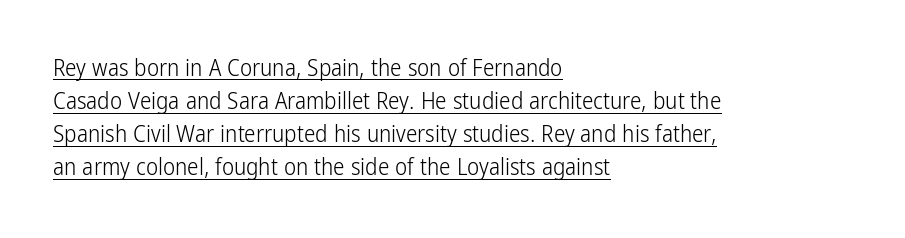
Stroke thickness stays within the range of a standard reading face or lighter. Honestly, the row spacing looks completely unremarkable. Somebody hit Ctrl+U on this one — the words are underlined. You can tell it's not italic because the verticals are truly vertical.
